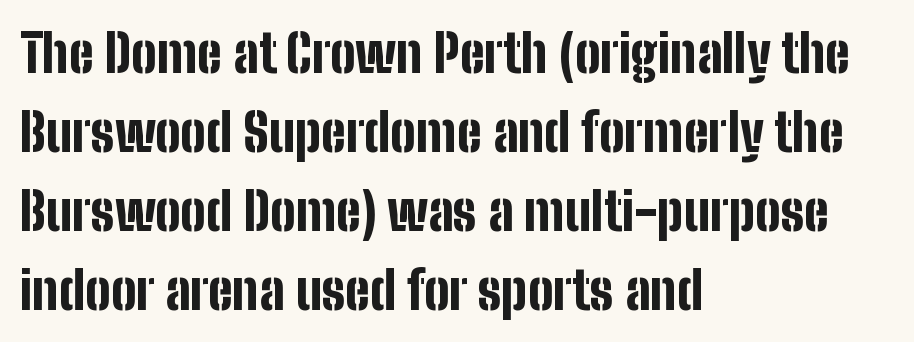
The image shows 53 px bold, condensed sans-serif type, upright; set left-aligned, normal line spacing (1.49x), normal letter spacing, not underlined; low stroke contrast and a medium x-height.
